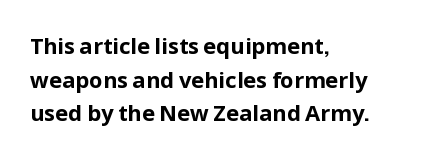
Q: Is the text bold? A: Yes.
Q: Is the text italic (slanted)? A: No, it is upright.
Q: Is the text underlined? A: No.
Q: How is the paragraph aligned? A: Left-aligned.
Q: Is the spacing between letters normal or unusually wide? A: Normal.
Q: Is the spacing between lines tight, normal or loose? A: Normal.
